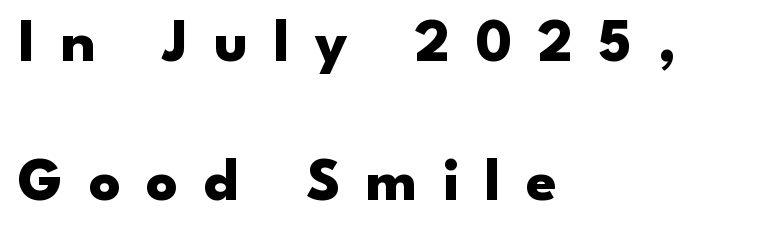
The image shows 61 px heavy, wide sans-serif type, upright; set left-aligned, loose line spacing (2.28x), unusually wide letter spacing (+0.42 em), not underlined; low stroke contrast and a small x-height.
